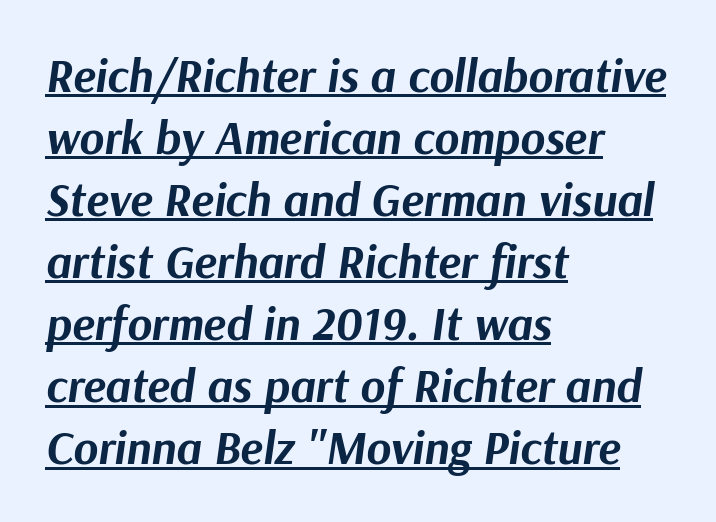
Q: Is the text bold? A: Yes.
Q: Is the text italic (slanted)? A: Yes, it leans right by about 9 degrees.
Q: Is the text underlined? A: Yes.
Q: How is the paragraph aligned? A: Left-aligned.
Q: Is the spacing between letters normal or unusually wide? A: Normal.
Q: Is the spacing between lines tight, normal or loose? A: Normal.
Q: Width (condensed, normal, or wide)? A: Normal.
Q: Stroke contrast? A: Medium.
Q: x-height? A: Medium.
Q: Monospaced? A: No.
